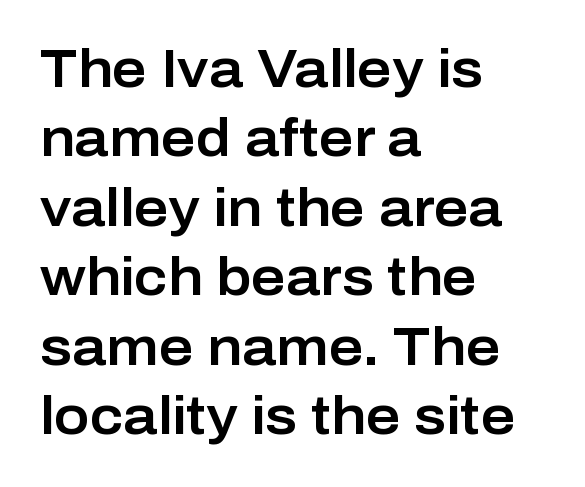
The image shows 53 px sans-serif type, upright; set left-aligned, normal line spacing (1.31x), normal letter spacing, not underlined; low stroke contrast and a medium x-height.
